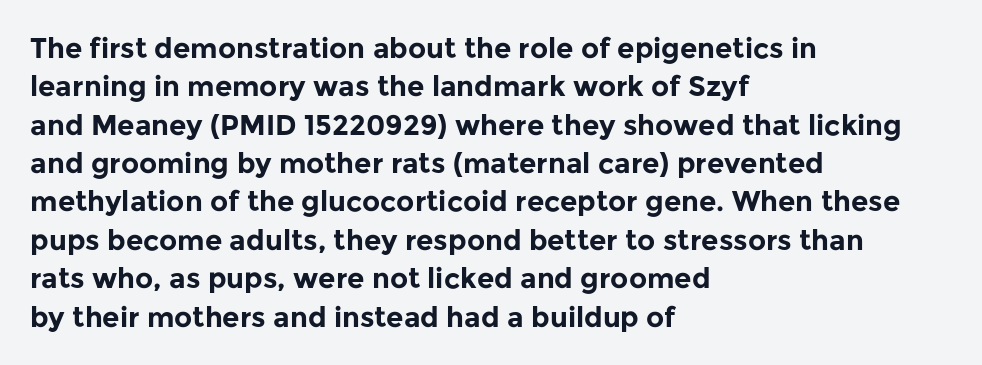
The sample has been set heavy, in full bold. Regarding leading, the lines here are spaced in the standard way. Posture: straight, roman, zero tilt. Line beginnings align vertically; line endings do not. Characters follow at the spacing the type designer built in. Underlining? Definitely not there.
